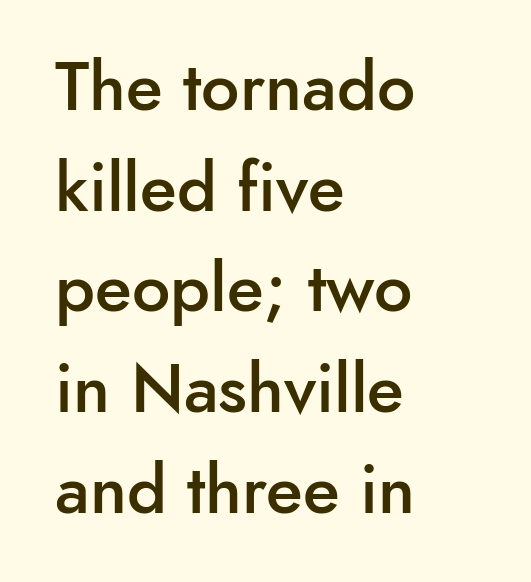
{"serif": "no", "italic": "no", "bold": "semi", "weight": "semibold", "width": "normal", "stroke_contrast": "low", "x_height": "small", "monospaced": "no", "underline": "no", "align": "left", "line_spacing": "normal", "line_spacing_ratio": 1.48, "letter_spacing": "normal", "letter_spacing_em": 0.0, "glyph_px": 68}
